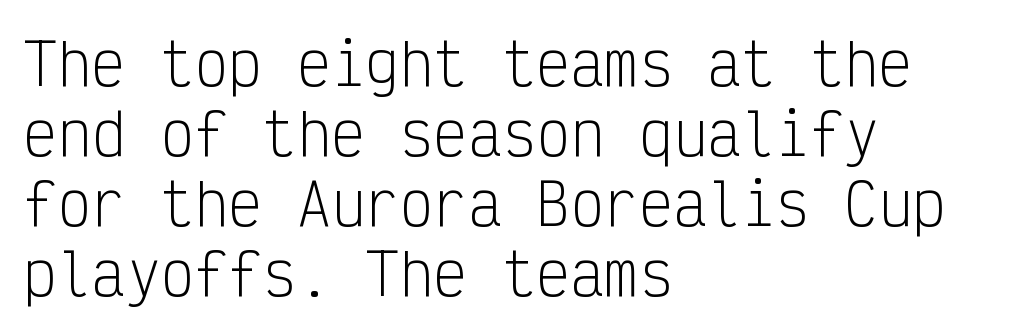
The image shows 57 px light, condensed sans-serif type, upright, monospaced; set left-aligned, line spacing 1.23x, normal letter spacing, not underlined; low stroke contrast and a medium x-height.
